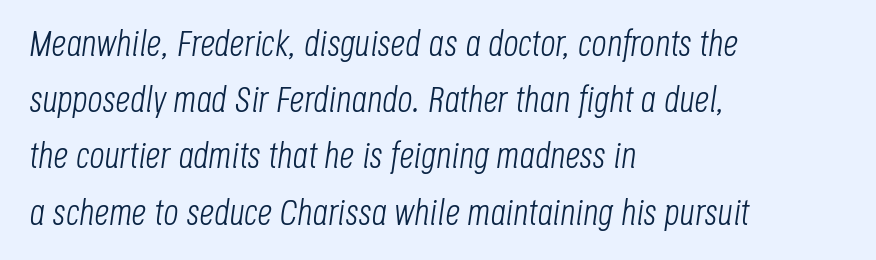
The image shows 37 px light, condensed type, italic (leaning right); set left-aligned, normal line spacing (1.52x), normal letter spacing, not underlined; low stroke contrast and a large x-height.
